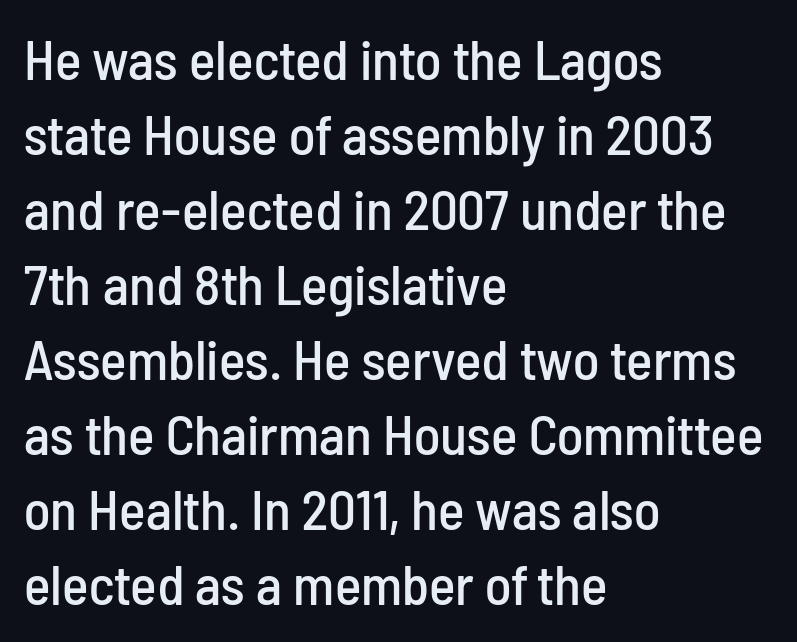
The image shows 56 px condensed sans-serif type, upright; set left-aligned, normal line spacing (1.34x), normal letter spacing, not underlined; low stroke contrast and a medium x-height.
